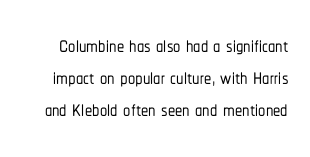
No feet cap the strokes, marking this as sans-serif type. The gap between lines stays unmarked. Quick note: not italic, upright. Do the characters align in a grid? No, the font is proportional.
